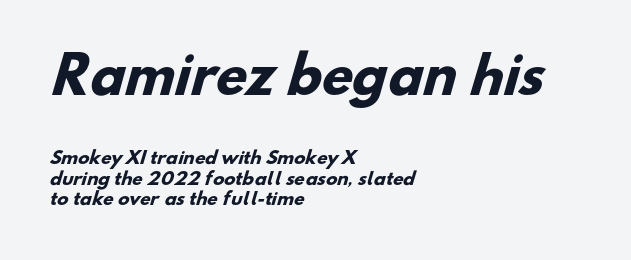
The image shows 50 px heavy sans-serif type; set left-aligned, line spacing 1.19x, normal letter spacing, not underlined; the first (top) block is 2.94x larger; low stroke contrast and a small x-height.
